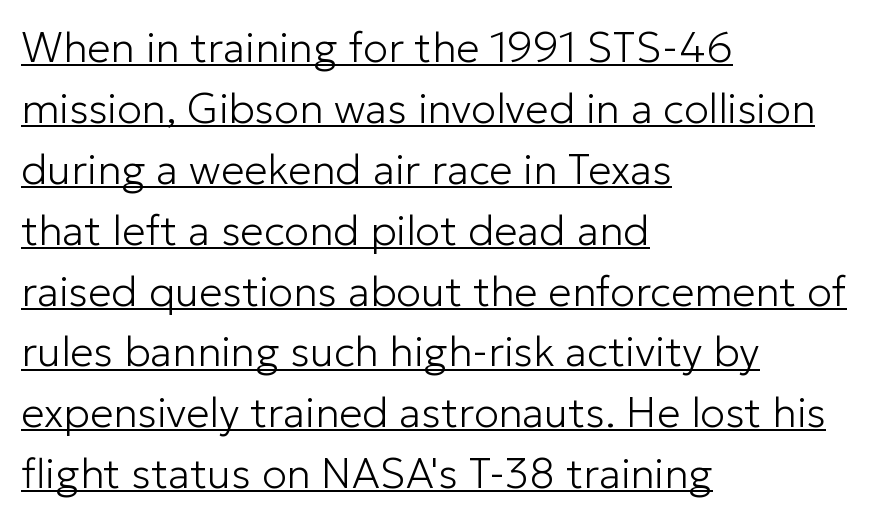
Q: Is the text bold? A: No.
Q: Is the text italic (slanted)? A: No, it is upright.
Q: Is the typeface a serif or a sans-serif typeface? A: Sans-serif.
Q: Is the text underlined? A: Yes.
Q: How is the paragraph aligned? A: Left-aligned.
Q: Is the spacing between letters normal or unusually wide? A: Normal.
Q: Is the spacing between lines tight, normal or loose? A: Normal.
Q: Width (condensed, normal, or wide)? A: Normal.
Q: Stroke contrast? A: Low.
Q: x-height? A: Medium.
Q: Monospaced? A: No.
